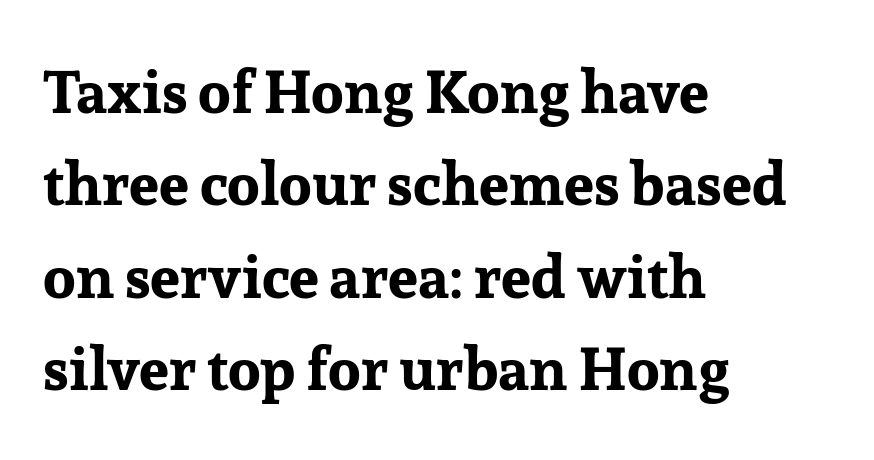
Q: Is the text bold? A: Yes.
Q: Is the text italic (slanted)? A: No, it is upright.
Q: Is the typeface a serif or a sans-serif typeface? A: Serif.
Q: Is the text underlined? A: No.
Q: How is the paragraph aligned? A: Left-aligned.
Q: Is the spacing between letters normal or unusually wide? A: Normal.
Q: Is the spacing between lines tight, normal or loose? A: Normal.
Q: Width (condensed, normal, or wide)? A: Normal.
Q: Stroke contrast? A: Low.
Q: x-height? A: Medium.
Q: Monospaced? A: No.
